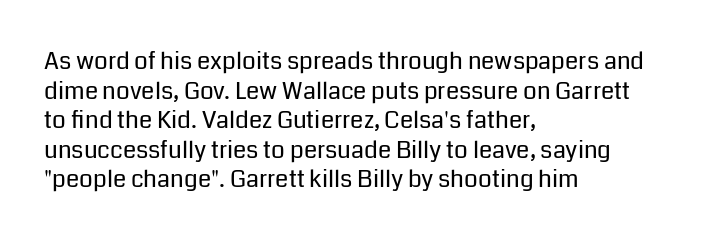
{"italic": "no", "bold": "no", "underline": "no", "align": "left", "line_spacing_ratio": 1.23, "letter_spacing": "normal", "letter_spacing_em": 0.0, "glyph_px": 24}
